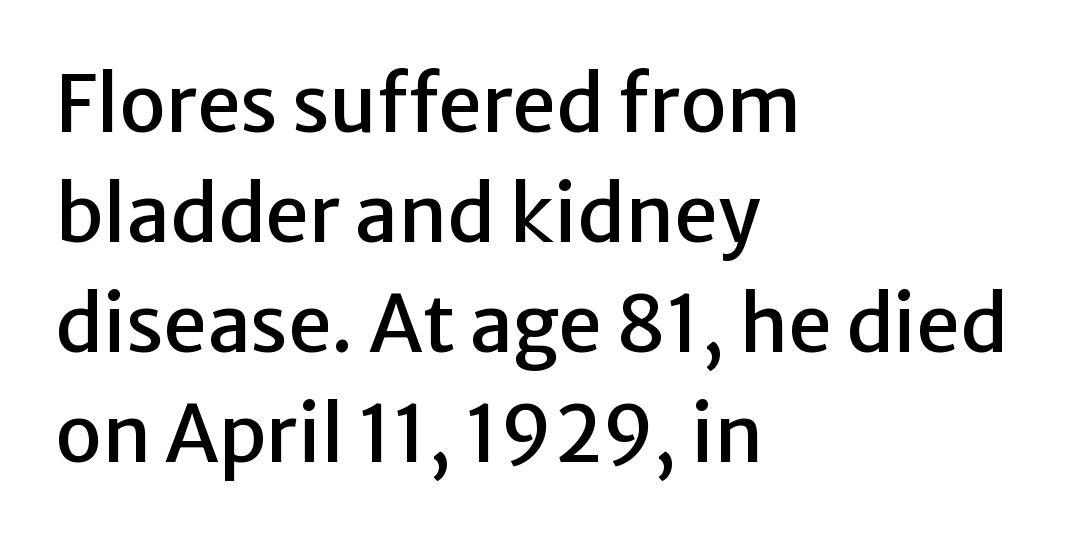
{"serif": "no", "italic": "no", "width": "normal", "stroke_contrast": "low", "x_height": "medium", "monospaced": "no", "underline": "no", "align": "left", "line_spacing": "normal", "line_spacing_ratio": 1.41, "letter_spacing": "normal", "letter_spacing_em": 0.0, "glyph_px": 78}
